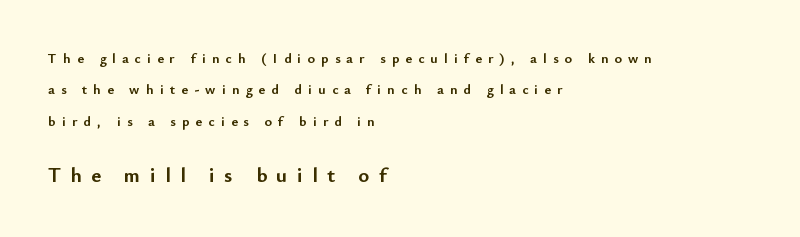
The image shows 21 px bold type, upright; set left-aligned, loose line spacing (2.24x), unusually wide letter spacing (+0.44 em), not underlined; the second (bottom) block is 1.5x larger.
